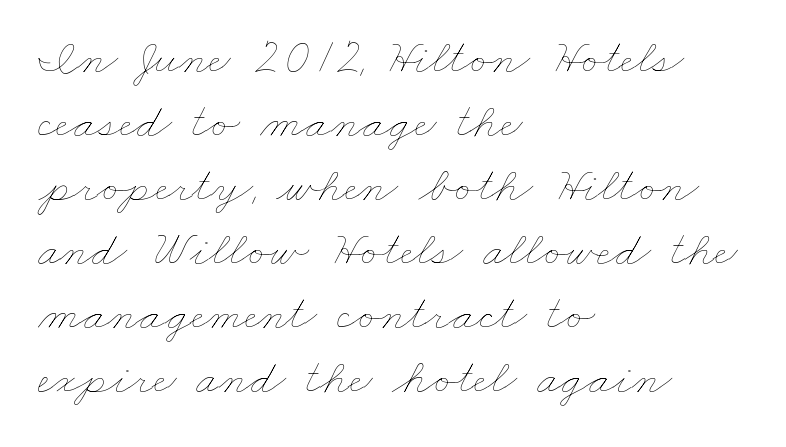
{"bold": "no", "weight": "thin", "width": "wide", "stroke_contrast": "low", "x_height": "small", "monospaced": "no", "underline": "no", "align": "left", "line_spacing": "normal", "line_spacing_ratio": 1.28, "letter_spacing": "normal", "letter_spacing_em": 0.0, "glyph_px": 50}
